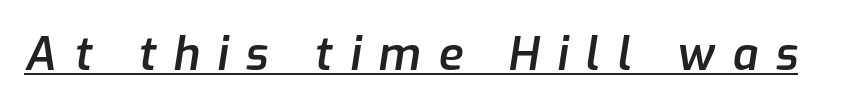
Q: Is the text bold? A: Semi-bold.
Q: Is the text italic (slanted)? A: Yes, it leans right by about 9 degrees.
Q: Is the text underlined? A: Yes.
Q: Is the spacing between letters normal or unusually wide? A: Unusually wide.
Q: Width (condensed, normal, or wide)? A: Normal.
Q: Stroke contrast? A: Low.
Q: x-height? A: Medium.
Q: Monospaced? A: No.
